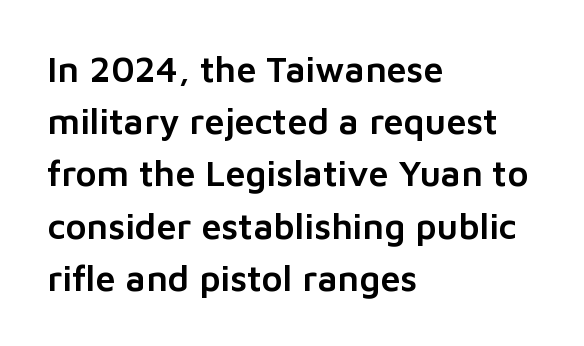
The image shows 36 px sans-serif type, upright; set left-aligned, normal line spacing (1.45x), normal letter spacing, not underlined; low stroke contrast and a medium x-height.
